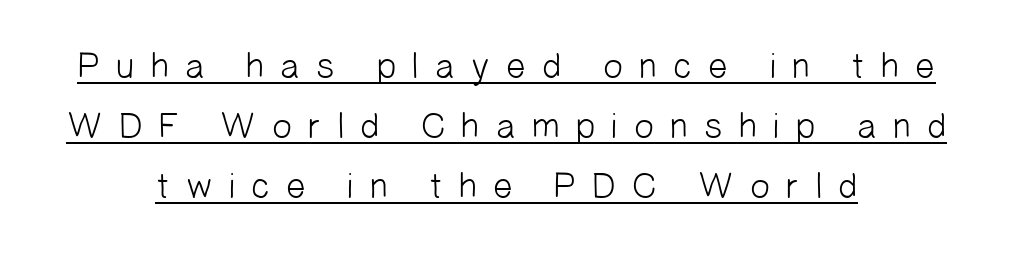
No letter is thick-stroked: the sample isn't bold. Line starts and ends both wander, symmetrically. In terms of letterform style, serifs are entirely absent. The type is letterspaced generously, with wide tracking. The rendered words wear a rule along their underside.
